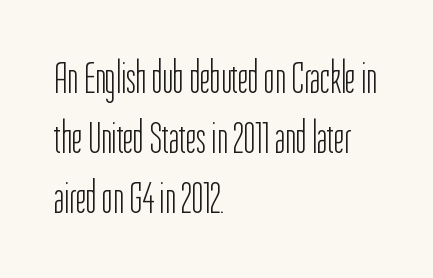
{"serif": "no", "italic": "no", "bold": "no", "weight": "light", "width": "condensed", "stroke_contrast": "low", "x_height": "medium", "monospaced": "no", "underline": "no", "align": "left", "line_spacing": "normal", "line_spacing_ratio": 1.33, "letter_spacing": "normal", "letter_spacing_em": 0.0, "glyph_px": 45}
